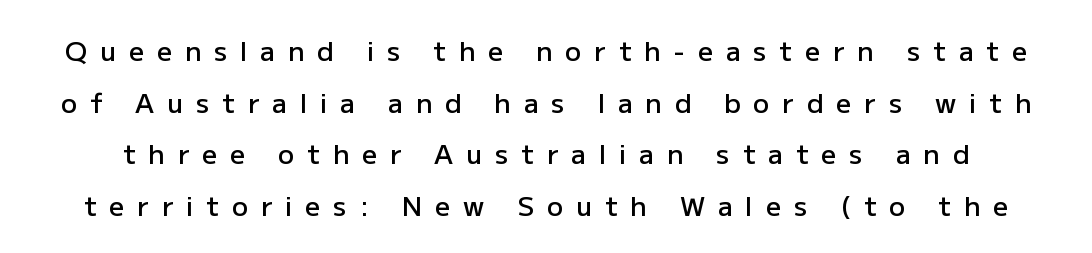
Does the weight exceed regular? Yes, but only to semibold. Posture: upright roman. The glyphs are unaccompanied by any horizontal stroke below them. Someone cranked the tracking dial way up on this one. The leading is generous, giving the passage an open texture.
